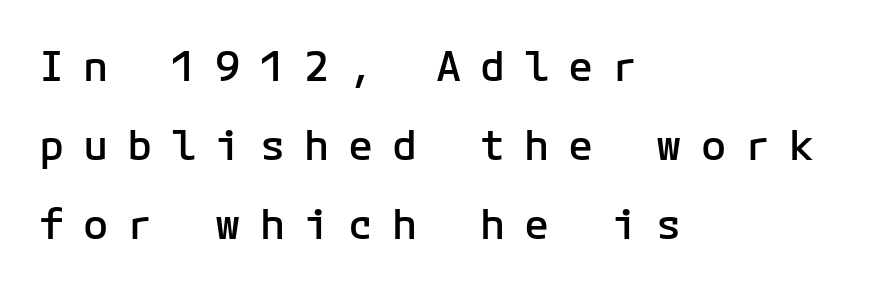
The image shows 42 px semibold sans-serif type, upright; set left-aligned, line spacing 1.88x, unusually wide letter spacing (+0.45 em), not underlined; low stroke contrast and a medium x-height.
